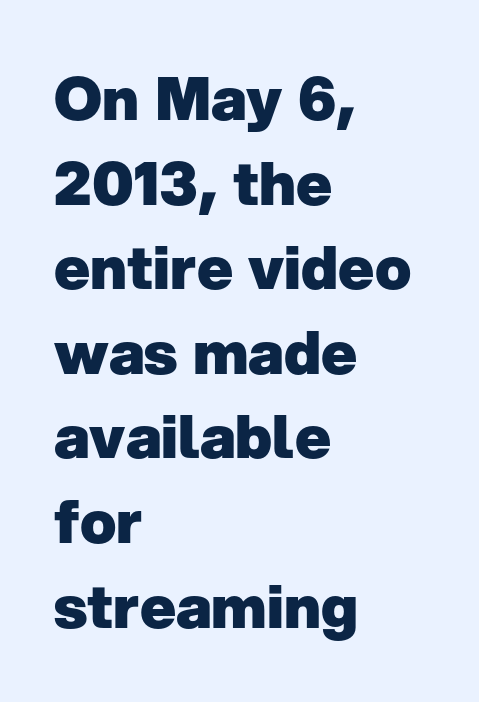
{"serif": "no", "italic": "no", "bold": "yes", "weight": "heavy", "width": "normal", "stroke_contrast": "low", "x_height": "medium", "monospaced": "no", "underline": "no", "align": "left", "line_spacing": "normal", "line_spacing_ratio": 1.41, "letter_spacing": "normal", "letter_spacing_em": 0.0, "glyph_px": 60}
